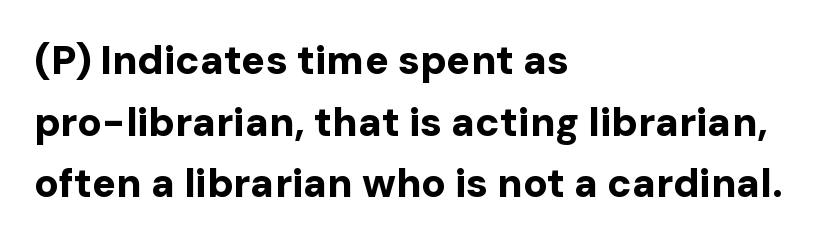
{"serif": "no", "italic": "no", "bold": "yes", "weight": "bold", "width": "normal", "stroke_contrast": "low", "x_height": "medium", "monospaced": "no", "underline": "no", "align": "left", "line_spacing": "normal", "line_spacing_ratio": 1.54, "letter_spacing": "normal", "letter_spacing_em": 0.0, "glyph_px": 40}
